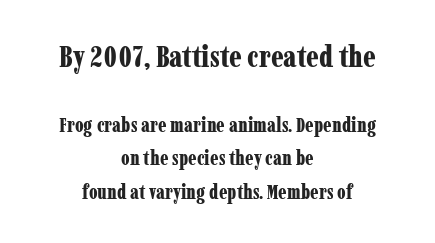
Regarding serifs, this sample has them. Compared with a flush-left layout, this one balances lines on the center instead. Just letters on the line, the space beneath them empty. Interline gaps are of average width in this sample.
